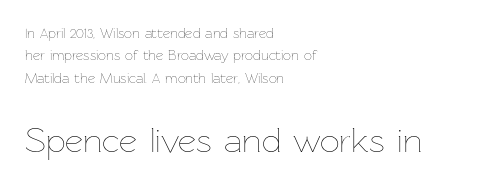
The image shows 35 px thin type, upright; set left-aligned, normal line spacing (1.59x), normal letter spacing, not underlined; the second (bottom) block is 2.5x larger; low stroke contrast and a medium x-height.
